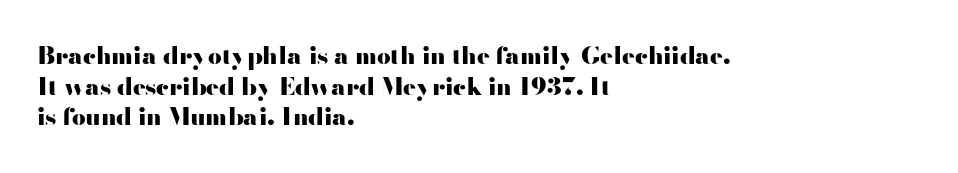
The image shows 24 px bold type, upright; set left-aligned, normal line spacing (1.28x), normal letter spacing, not underlined.
